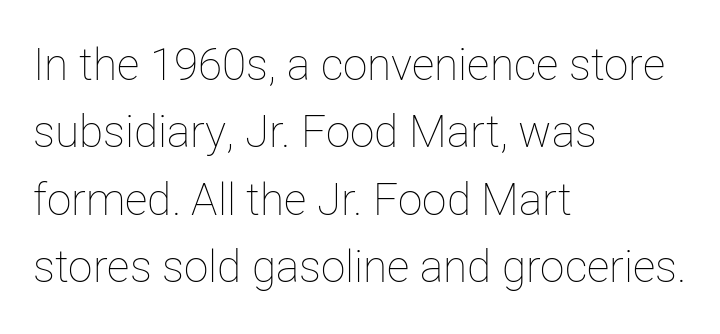
Think standard paragraph weight, or any step lighter than that. You could not count columns in this text — the font is proportionally spaced. A bare baseline throughout the passage. A typesetter would mark this as roman, not italic.
